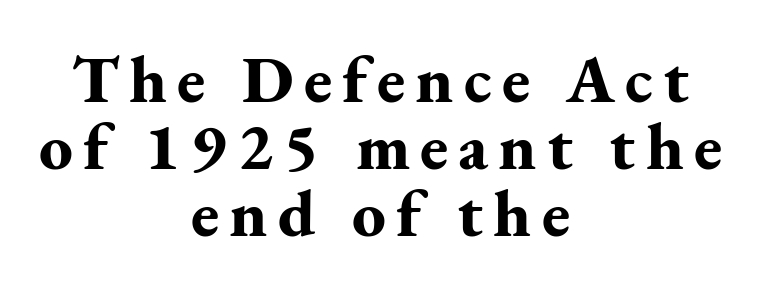
The space beneath each line is pristine and unruled. It's the straight-up-and-down kind of type. Baseline-to-baseline distance is barely more than the letter height. Caption: multi-line text, centered on the measure. Proportional: the letters do not fall into vertical columns. Each glyph is drawn with heavy, bold strokes.
